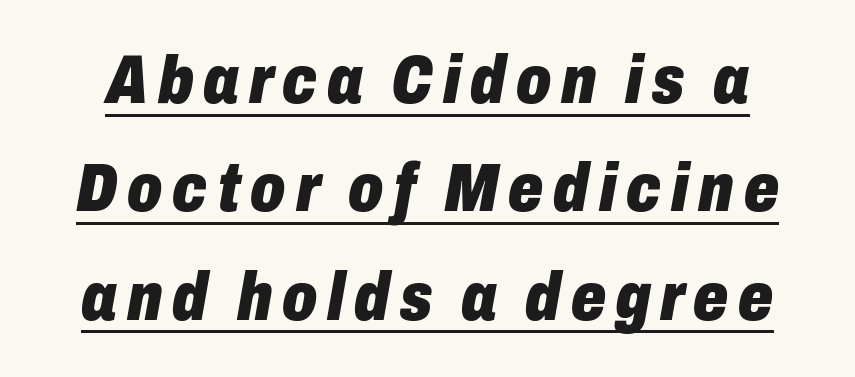
{"italic": "yes", "lean": "right", "slant_degrees": 10, "bold": "yes", "weight": "heavy", "width": "condensed", "stroke_contrast": "low", "x_height": "medium", "monospaced": "no", "underline": "yes", "line_spacing": "normal", "line_spacing_ratio": 1.57, "glyph_px": 69}
